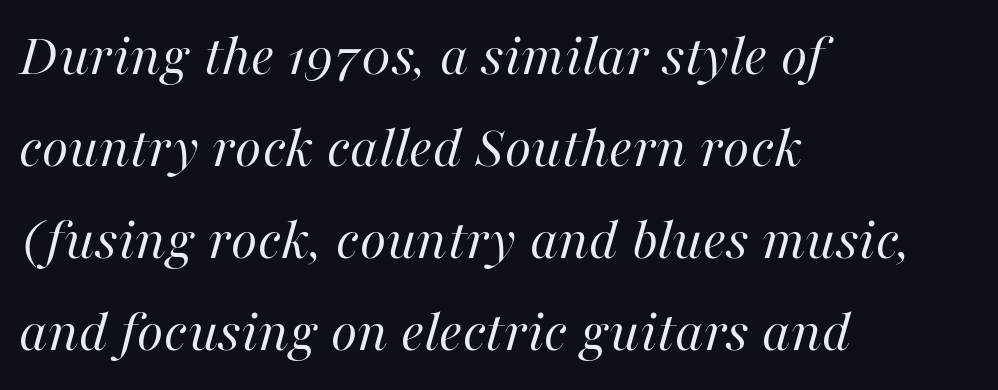
{"italic": "yes", "lean": "right", "slant_degrees": 16, "bold": "no", "weight": "regular", "width": "normal", "stroke_contrast": "high", "x_height": "medium", "monospaced": "no", "underline": "no", "align": "left", "line_spacing": "normal", "line_spacing_ratio": 1.51, "letter_spacing": "normal", "letter_spacing_em": 0.0, "glyph_px": 61}
